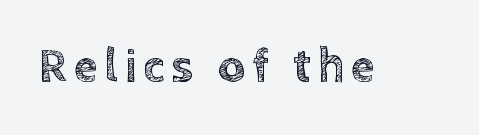
Q: Is the text italic (slanted)? A: No, it is upright.
Q: Is the text underlined? A: No.
Q: Width (condensed, normal, or wide)? A: Normal.
Q: x-height? A: Large.
Q: Monospaced? A: No.
